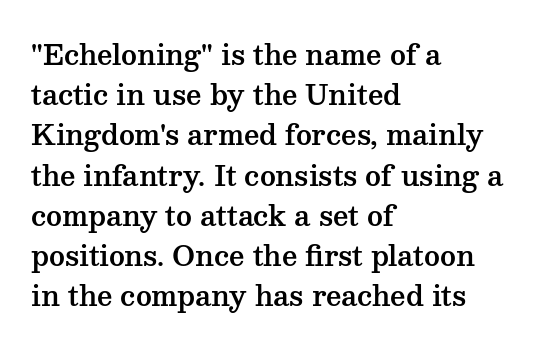
Summary of vertical rhythm: regular, with standard interline spacing. No italicization has been applied; the sample stays upright. One-word summary of the alignment: left. The line texture is even and compact thanks to regular tracking. The space directly below the letters is spotless.
